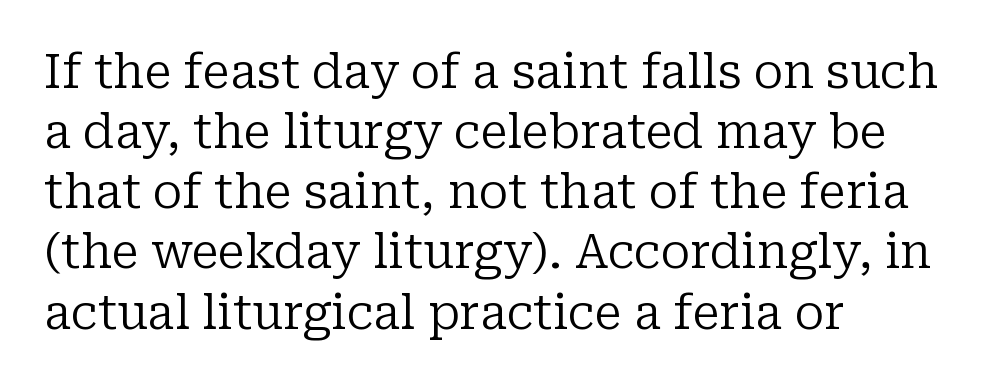
Q: Is the text bold? A: No.
Q: Is the text italic (slanted)? A: No, it is upright.
Q: Is the typeface a serif or a sans-serif typeface? A: Serif.
Q: Is the text underlined? A: No.
Q: How is the paragraph aligned? A: Left-aligned.
Q: Is the spacing between letters normal or unusually wide? A: Normal.
Q: Is the spacing between lines tight, normal or loose? A: Normal.
Q: Width (condensed, normal, or wide)? A: Normal.
Q: Stroke contrast? A: Low.
Q: x-height? A: Medium.
Q: Monospaced? A: No.
